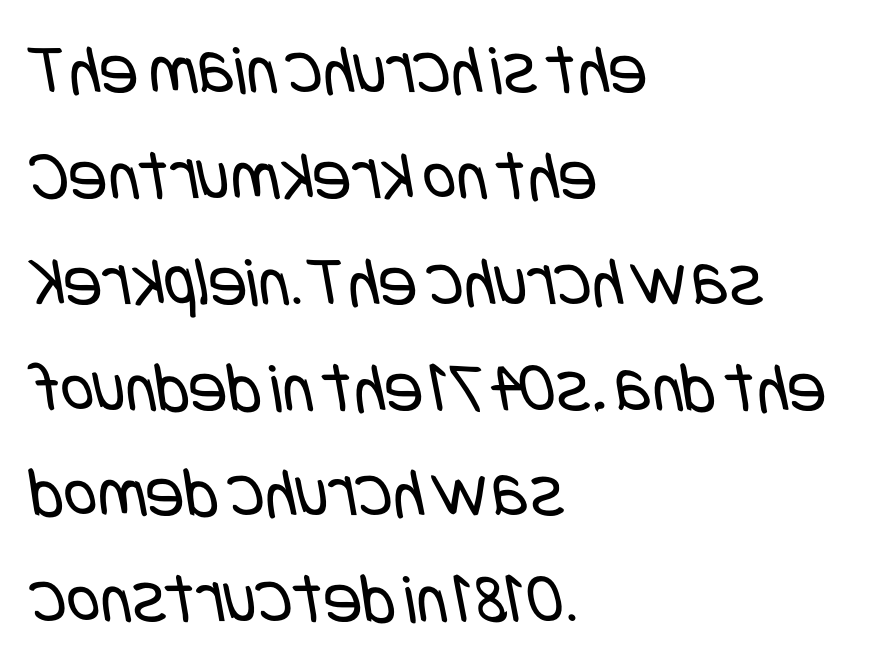
{"serif": "no", "bold": "no", "weight": "regular", "width": "condensed", "stroke_contrast": "low", "x_height": "large", "underline": "no", "align": "left", "line_spacing": "normal", "line_spacing_ratio": 1.47, "letter_spacing": "normal", "letter_spacing_em": 0.0, "glyph_px": 72}
